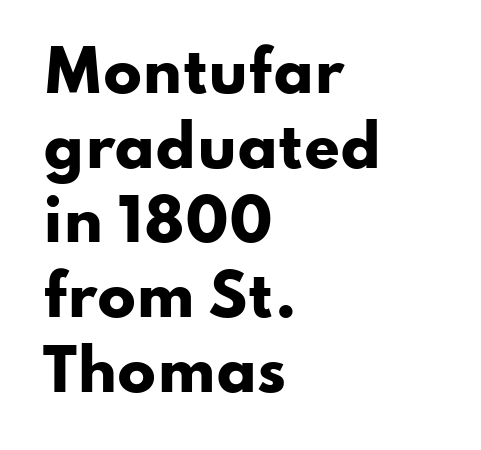
{"serif": "no", "italic": "no", "bold": "yes", "weight": "heavy", "width": "wide", "stroke_contrast": "low", "x_height": "small", "monospaced": "no", "underline": "no", "align": "left", "line_spacing": "normal", "line_spacing_ratio": 1.31, "letter_spacing": "normal", "letter_spacing_em": 0.0, "glyph_px": 57}
